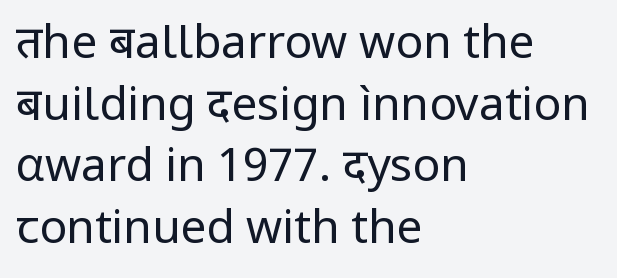
{"serif": "no", "italic": "no", "bold": "no", "weight": "regular", "width": "normal", "stroke_contrast": "low", "x_height": "medium", "monospaced": "no", "underline": "no", "align": "left", "line_spacing": "normal", "line_spacing_ratio": 1.34, "letter_spacing": "normal", "letter_spacing_em": 0.0, "glyph_px": 46}
